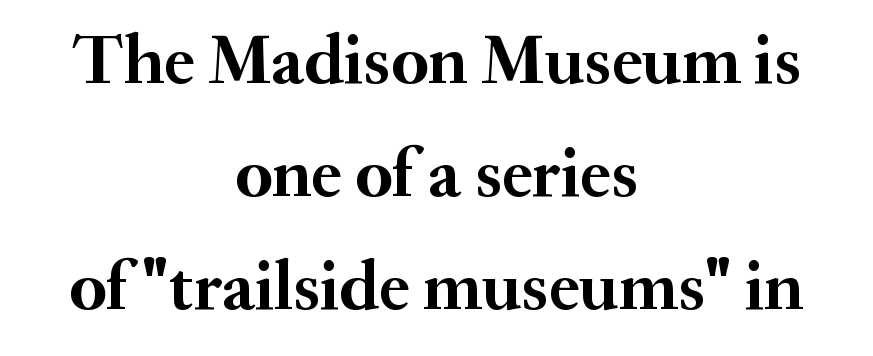
{"serif": "yes", "italic": "no", "bold": "yes", "weight": "semibold", "width": "normal", "stroke_contrast": "medium", "x_height": "small", "monospaced": "no", "underline": "no", "align": "center", "line_spacing": "normal", "line_spacing_ratio": 1.59, "letter_spacing": "normal", "letter_spacing_em": 0.0, "glyph_px": 71}
